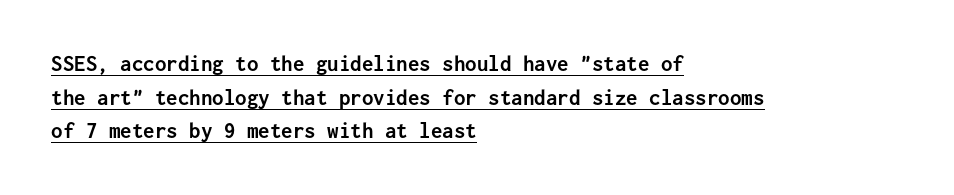
Q: Is the text bold? A: Yes.
Q: Is the text italic (slanted)? A: No, it is upright.
Q: Is the text underlined? A: Yes.
Q: How is the paragraph aligned? A: Left-aligned.
Q: Is the spacing between letters normal or unusually wide? A: Normal.
Q: Is the spacing between lines tight, normal or loose? A: Normal.
